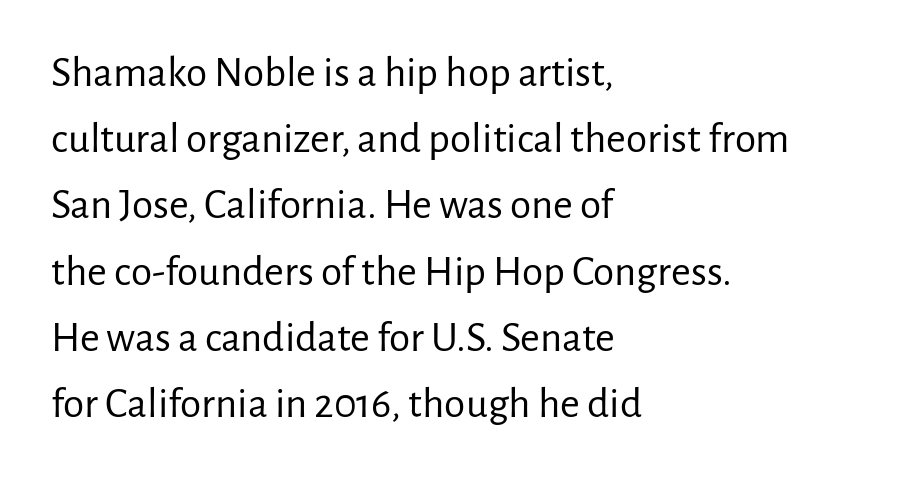
The image shows 43 px regular-weight sans-serif type, upright; set left-aligned, normal line spacing (1.54x), normal letter spacing, not underlined; low stroke contrast and a medium x-height.
